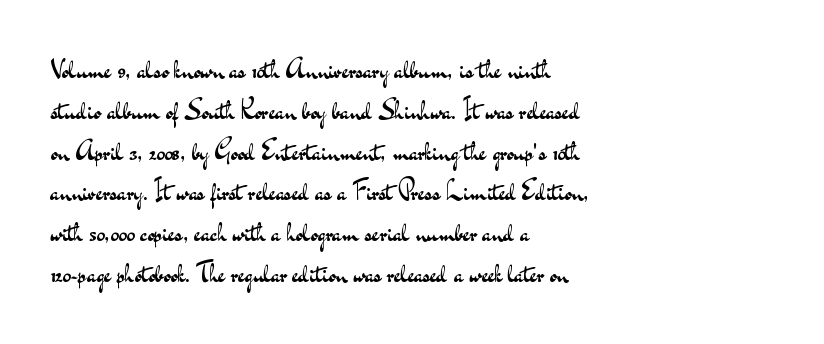
{"bold": "no", "underline": "no", "align": "left", "line_spacing": "normal", "line_spacing_ratio": 1.57, "letter_spacing": "normal", "letter_spacing_em": 0.0, "glyph_px": 26}
